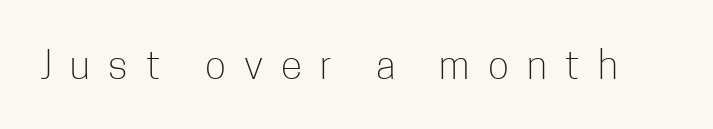
The image shows 39 px light, condensed sans-serif type, upright; set unusually wide letter spacing (+0.47 em), not underlined; low stroke contrast and a medium x-height.
